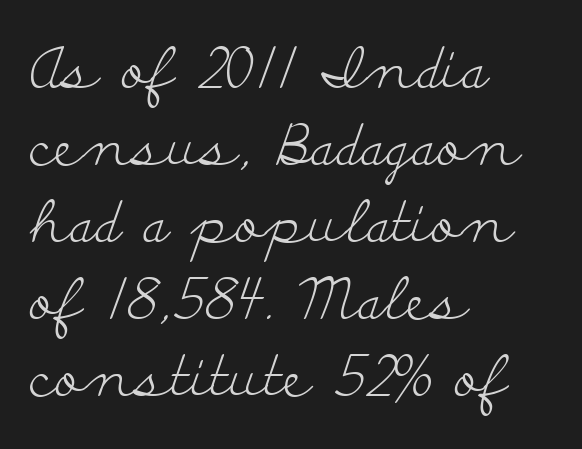
Lines of text with bare space underneath. The glyphs in this specimen are seriffed. The lines are quadded left. Letters have the restrained weight of plain body copy at most. The face used here is proportionally spaced, like ordinary book or web type.
